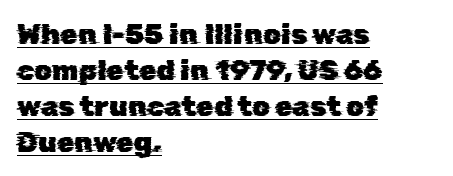
Q: Is the typeface a serif or a sans-serif typeface? A: Sans-serif.
Q: Is the text underlined? A: Yes.
Q: How is the paragraph aligned? A: Left-aligned.
Q: Is the spacing between letters normal or unusually wide? A: Normal.
Q: Is the spacing between lines tight, normal or loose? A: Normal.
Q: Width (condensed, normal, or wide)? A: Normal.
Q: Stroke contrast? A: Low.
Q: x-height? A: Medium.
Q: Monospaced? A: No.
